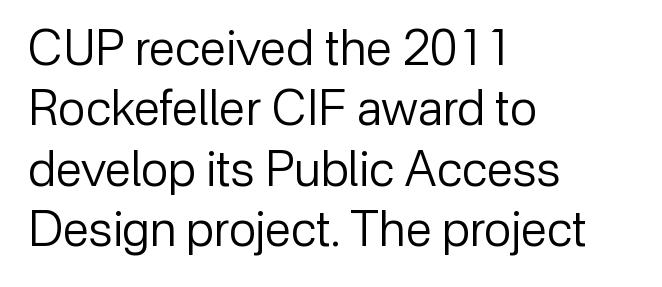
A clean baseline with only descenders dipping below it. You could not count columns in this text — the font is proportionally spaced. This rendering uses left alignment, leaving the right contour irregular. Words appear dense and cohesive because spacing is normal. The designer went with a sans here, leaving each stem footless. Weight: regular or lighter.
